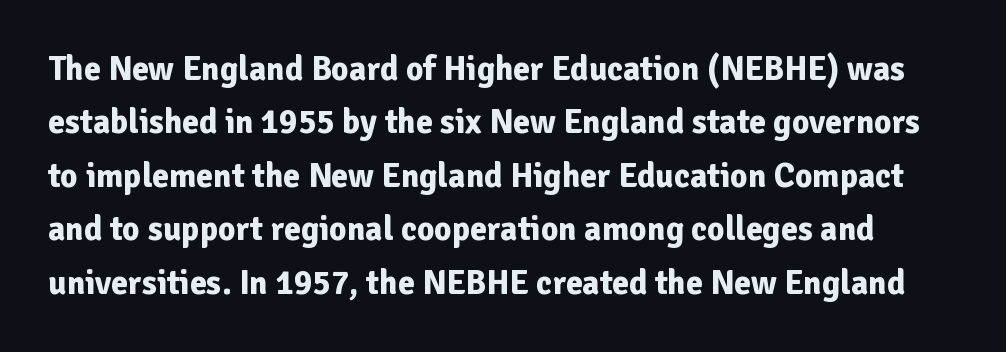
{"serif": "no", "italic": "no", "bold": "yes", "weight": "bold", "width": "normal", "stroke_contrast": "low", "x_height": "medium", "monospaced": "no", "underline": "no", "line_spacing": "normal", "line_spacing_ratio": 1.57, "letter_spacing": "normal", "letter_spacing_em": 0.0, "glyph_px": 34}
